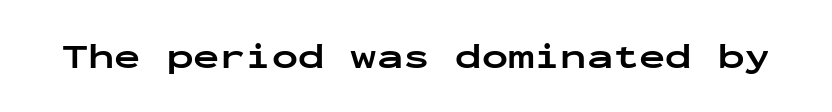
{"serif": "no", "italic": "no", "bold": "yes", "weight": "bold", "width": "wide", "stroke_contrast": "low", "x_height": "medium", "monospaced": "yes", "underline": "no", "letter_spacing": "normal", "letter_spacing_em": 0.0, "glyph_px": 35}
